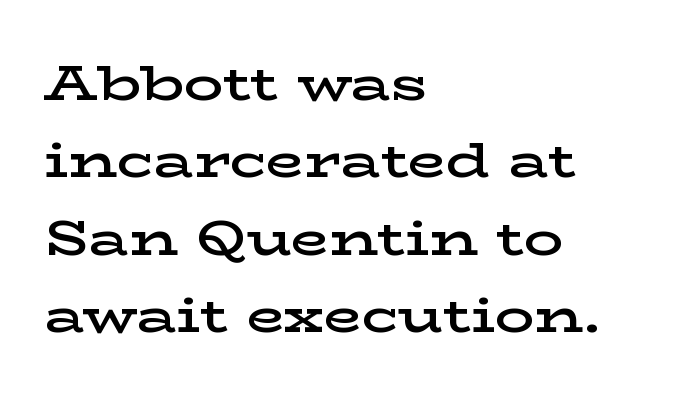
Q: Is the text bold? A: Semi-bold.
Q: Is the text italic (slanted)? A: No, it is upright.
Q: Is the typeface a serif or a sans-serif typeface? A: Serif.
Q: Is the text underlined? A: No.
Q: How is the paragraph aligned? A: Left-aligned.
Q: Is the spacing between letters normal or unusually wide? A: Normal.
Q: Is the spacing between lines tight, normal or loose? A: Normal.
Q: Width (condensed, normal, or wide)? A: Wide.
Q: Stroke contrast? A: Low.
Q: x-height? A: Medium.
Q: Monospaced? A: No.
